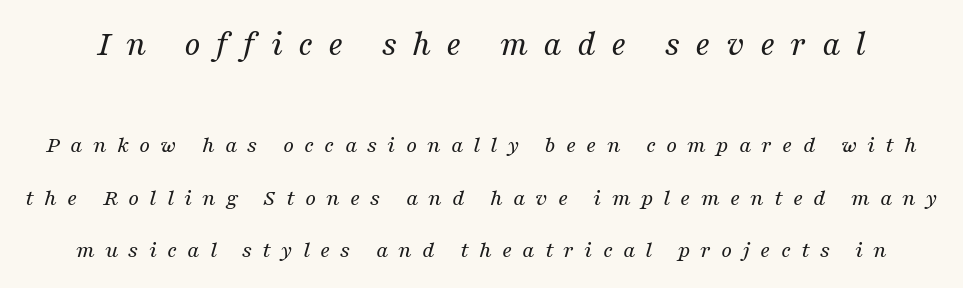
The image shows 36 px regular-weight serif type, italic (leaning right); set loose line spacing (2.18x), unusually wide letter spacing (+0.42 em), not underlined; the first (top) block is 1.5x larger; medium stroke contrast and a medium x-height.
